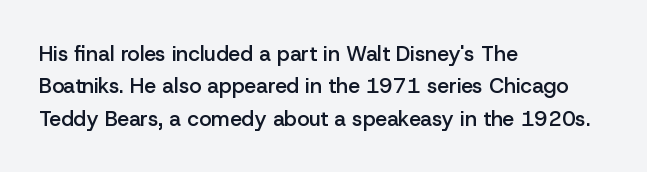
The image shows 21 px text type, upright; set left-aligned, normal line spacing (1.54x), normal letter spacing, not underlined.
